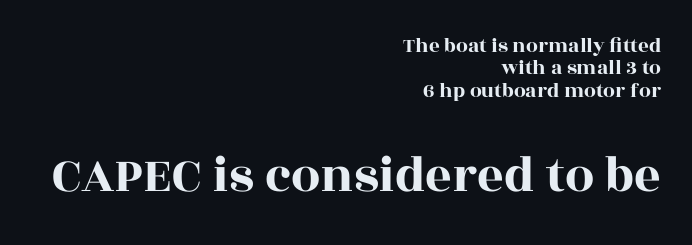
The image shows 52 px wide serif type, upright; set right-aligned, tight line spacing (1.06x), normal letter spacing, not underlined; the second (bottom) block is 2.48x larger; a large x-height.
